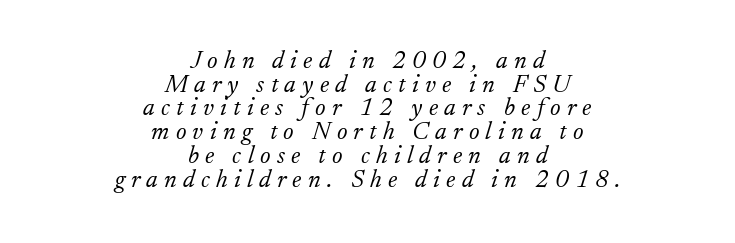
The image shows 25 px text type, italic (leaning right); set centered, tight line spacing (0.95x), unusually wide letter spacing (+0.25 em), not underlined.
